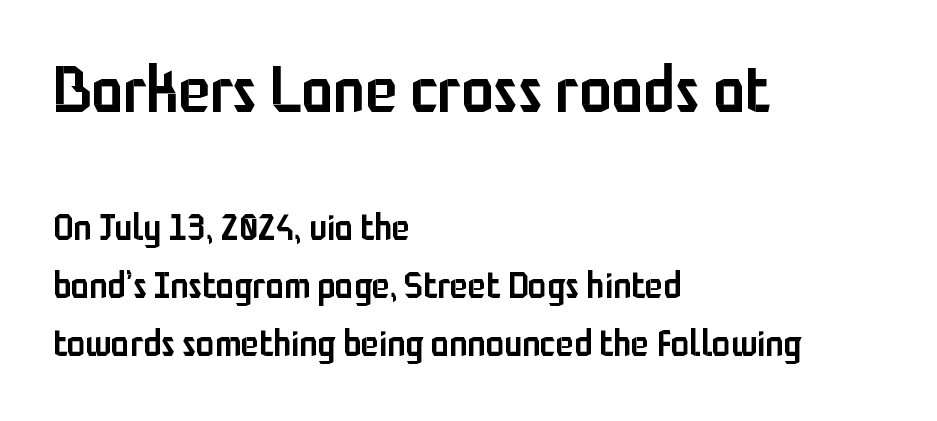
Stroke terminals: plain, sans-serif. The strokes are fattened partway — semibold, not bold. Letters rest on an invisible, unmarked baseline. This is roman type, the default non-slanted kind. A typesetter would call this leading conventional body-copy spacing.
